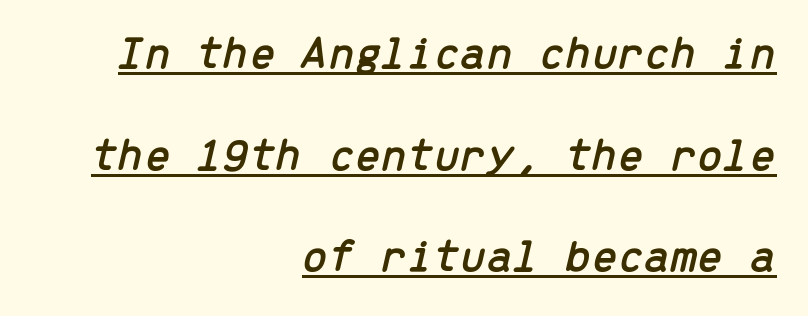
The image shows 47 px text type, italic (leaning right), monospaced; set right-aligned, loose line spacing (2.16x), normal letter spacing, underlined; low stroke contrast and a medium x-height.
